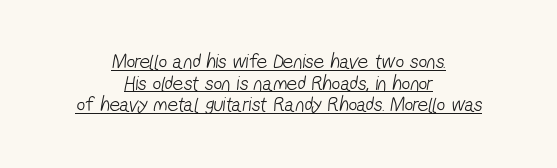
Q: Is the text bold? A: No.
Q: Is the text underlined? A: Yes.
Q: How is the paragraph aligned? A: Centered.
Q: Is the spacing between letters normal or unusually wide? A: Normal.
Q: Is the spacing between lines tight, normal or loose? A: Tight.
